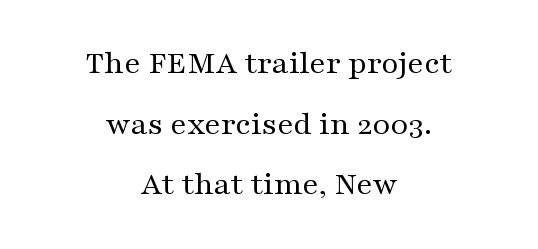
The image shows 33 px regular-weight, wide serif type, upright; set centered, line spacing 1.84x, normal letter spacing, not underlined; medium stroke contrast and a medium x-height.
